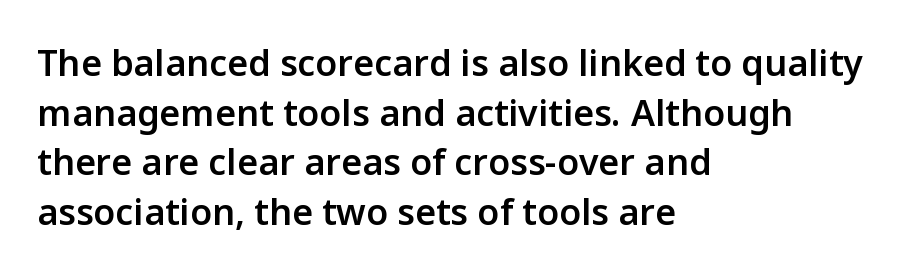
Q: Is the text bold? A: Semi-bold.
Q: Is the text italic (slanted)? A: No, it is upright.
Q: Is the typeface a serif or a sans-serif typeface? A: Sans-serif.
Q: Is the text underlined? A: No.
Q: How is the paragraph aligned? A: Left-aligned.
Q: Is the spacing between letters normal or unusually wide? A: Normal.
Q: Is the spacing between lines tight, normal or loose? A: Normal.
Q: Width (condensed, normal, or wide)? A: Normal.
Q: Stroke contrast? A: Low.
Q: x-height? A: Medium.
Q: Monospaced? A: No.
